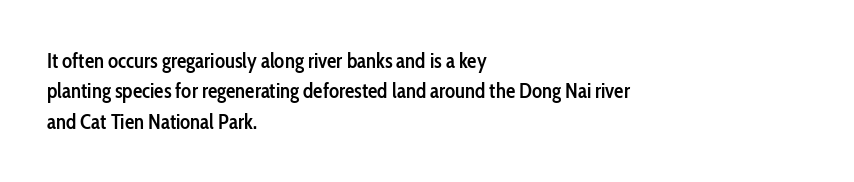
The image shows 21 px text type, upright; set left-aligned, normal line spacing (1.45x), normal letter spacing, not underlined.
